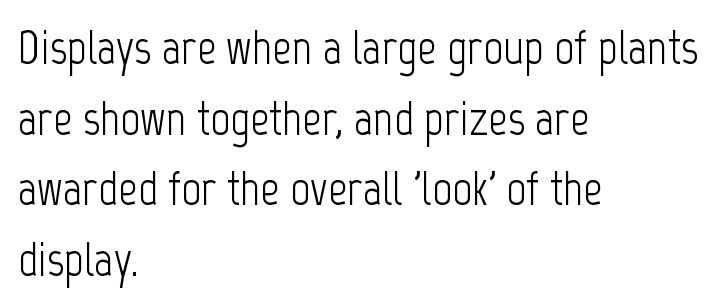
{"serif": "no", "italic": "no", "bold": "no", "weight": "light", "width": "condensed", "stroke_contrast": "low", "x_height": "medium", "monospaced": "no", "underline": "no", "align": "left", "line_spacing": "normal", "line_spacing_ratio": 1.47, "letter_spacing": "normal", "letter_spacing_em": 0.0, "glyph_px": 48}
